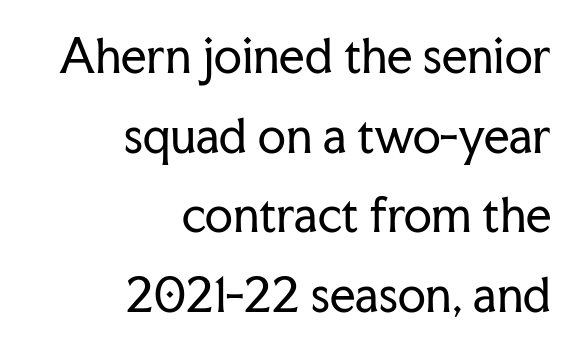
The image shows 45 px regular-weight serif type, upright; set right-aligned, line spacing 1.77x, normal letter spacing, not underlined; low stroke contrast and a medium x-height.
